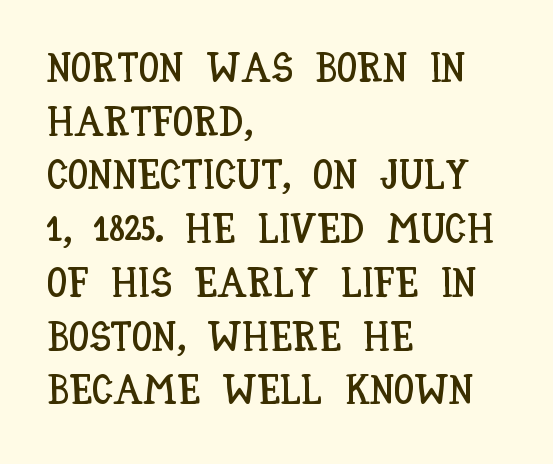
A bare baseline throughout the passage. A typesetter would mark this as roman, not italic. Students, observe: this is what conventionally led text looks like. The compositor pushed each line to the left boundary. In terms of letterspacing, this is plain default setting. The face used here is proportionally spaced, like ordinary book or web type.
